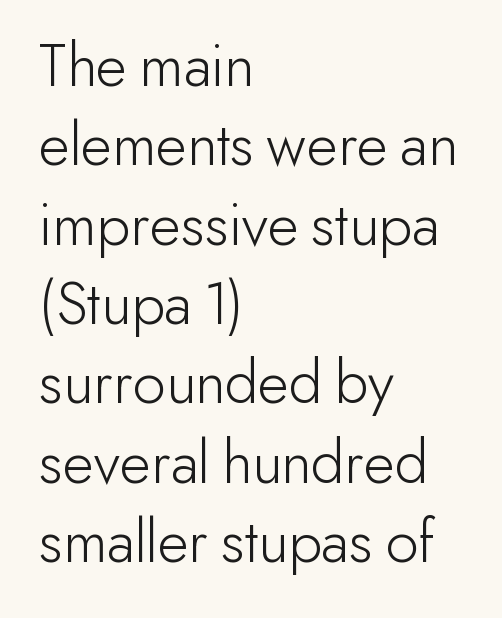
The compositor pushed each line to the left boundary. Font category for this specimen: sans-serif. Decoration check: the copy has no underline. Each letter keeps its own natural width here, so spacing adapts to shape. Students, note that the glyphs here touch the page at normal intervals.
